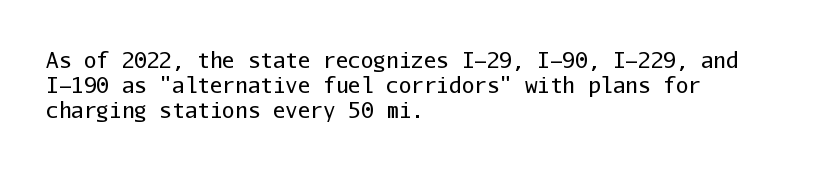
Q: Is the text bold? A: No.
Q: Is the text italic (slanted)? A: No, it is upright.
Q: Is the text underlined? A: No.
Q: How is the paragraph aligned? A: Left-aligned.
Q: Is the spacing between letters normal or unusually wide? A: Normal.
